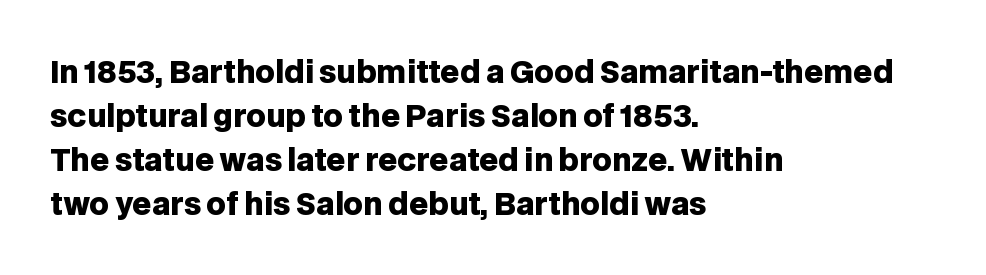
{"serif": "no", "italic": "no", "bold": "yes", "weight": "heavy", "width": "normal", "stroke_contrast": "low", "x_height": "large", "monospaced": "no", "underline": "no", "align": "left", "line_spacing": "normal", "line_spacing_ratio": 1.47, "letter_spacing": "normal", "letter_spacing_em": 0.0, "glyph_px": 30}
